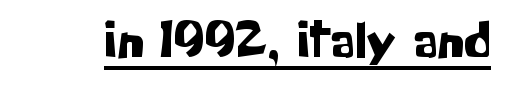
Q: Is the text italic (slanted)? A: No, it is upright.
Q: Is the typeface a serif or a sans-serif typeface? A: Sans-serif.
Q: Is the text underlined? A: Yes.
Q: Is the spacing between letters normal or unusually wide? A: Normal.
Q: Width (condensed, normal, or wide)? A: Normal.
Q: Stroke contrast? A: Low.
Q: x-height? A: Medium.
Q: Monospaced? A: No.
